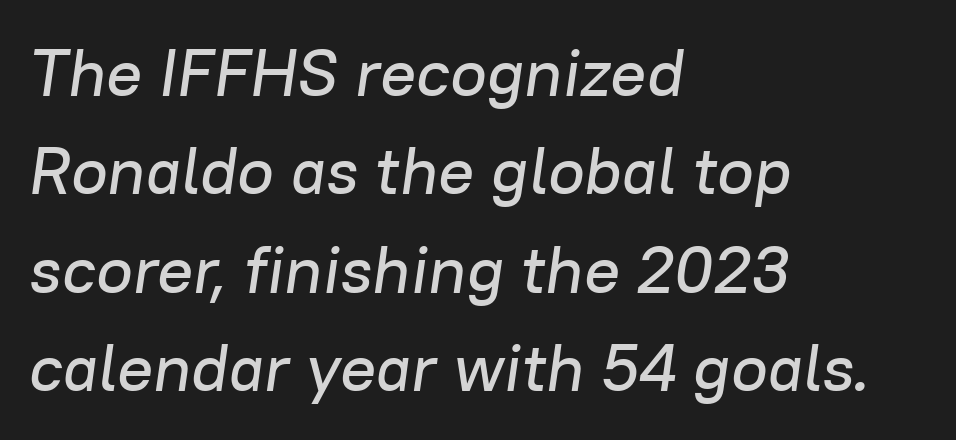
The image shows 67 px text type, italic (leaning right); set left-aligned, normal line spacing (1.47x), normal letter spacing, not underlined; low stroke contrast and a medium x-height.
